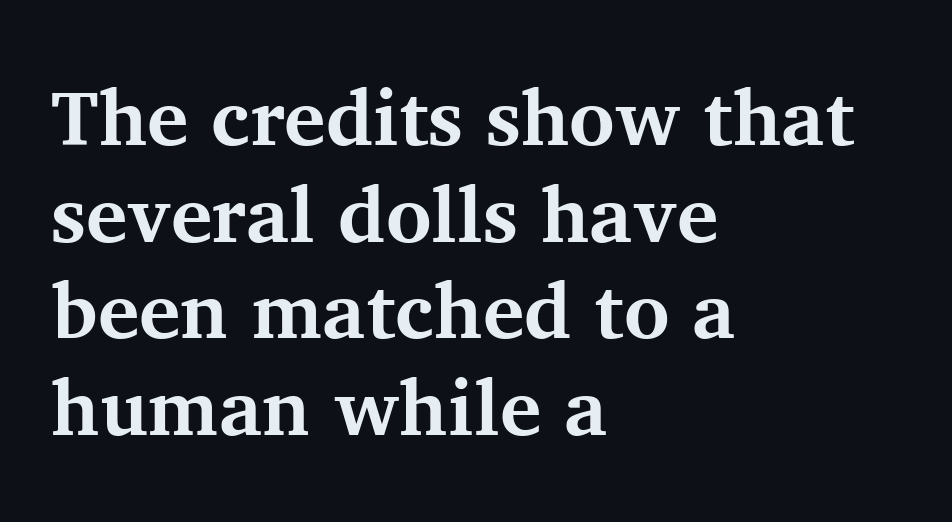
{"serif": "yes", "italic": "no", "bold": "yes", "weight": "bold", "width": "normal", "stroke_contrast": "medium", "x_height": "medium", "monospaced": "no", "underline": "no", "align": "left", "line_spacing_ratio": 1.24, "letter_spacing": "normal", "letter_spacing_em": 0.0, "glyph_px": 78}
